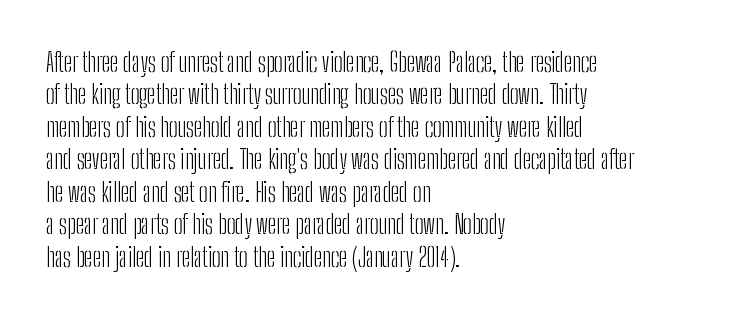
Line spacing here is normal. Nobody touched the tracking dial on this one. Quick note: underline off. Designer's note — italics off, roman on. The lines are quadded left.
